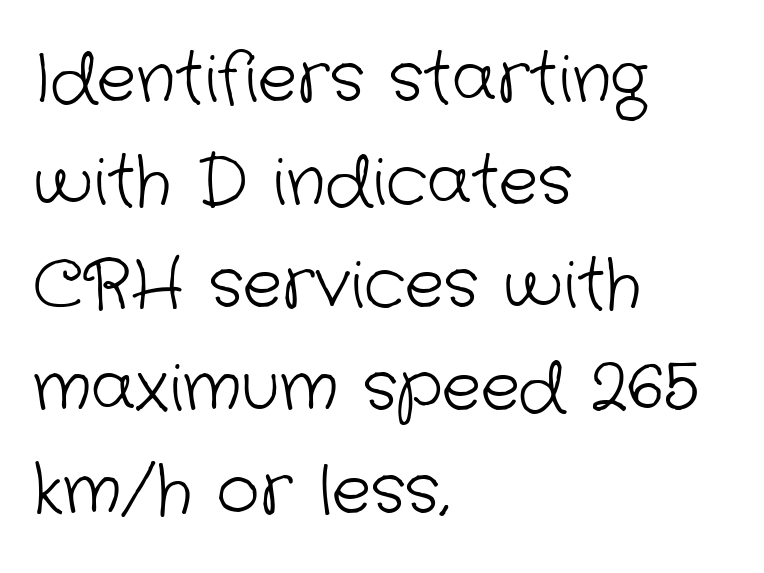
Q: Is the text bold? A: No.
Q: Is the typeface a serif or a sans-serif typeface? A: Sans-serif.
Q: Is the text underlined? A: No.
Q: How is the paragraph aligned? A: Left-aligned.
Q: Is the spacing between letters normal or unusually wide? A: Normal.
Q: Is the spacing between lines tight, normal or loose? A: Normal.
Q: Width (condensed, normal, or wide)? A: Normal.
Q: Stroke contrast? A: Low.
Q: x-height? A: Medium.
Q: Monospaced? A: No.
